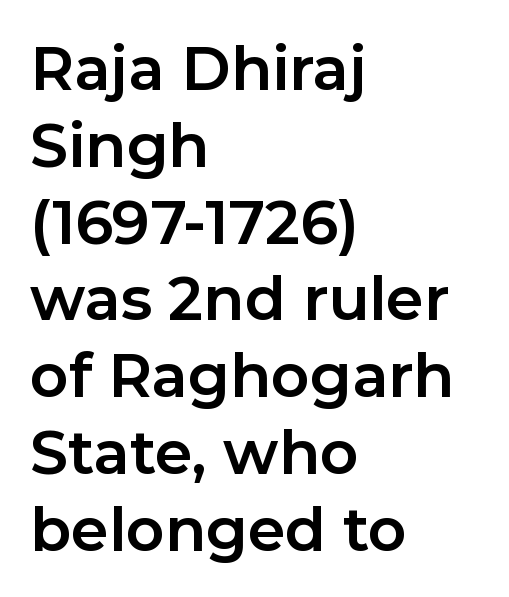
The image shows 60 px bold sans-serif type, upright; set left-aligned, normal line spacing (1.28x), normal letter spacing, not underlined; low stroke contrast and a medium x-height.
